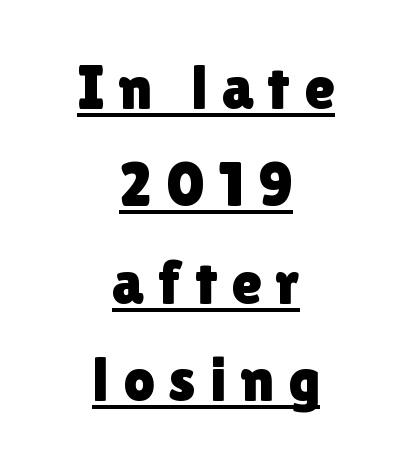
Every stem runs plumb, perpendicular to the baseline. The letters are spread apart with noticeably loose tracking. Line spacing here is normal. Students, observe the line beneath the letters — that is underlining.
